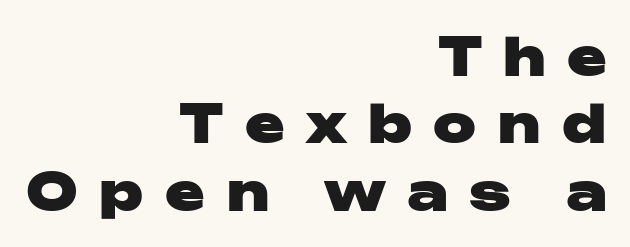
{"serif": "no", "italic": "no", "bold": "yes", "weight": "heavy", "width": "wide", "stroke_contrast": "low", "x_height": "medium", "monospaced": "no", "underline": "no", "align": "right", "line_spacing": "normal", "line_spacing_ratio": 1.27, "letter_spacing": "wide", "letter_spacing_em": 0.4, "glyph_px": 53}
